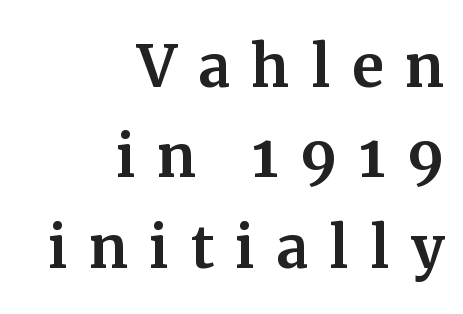
Q: Is the text italic (slanted)? A: No, it is upright.
Q: Is the typeface a serif or a sans-serif typeface? A: Serif.
Q: Is the text underlined? A: No.
Q: How is the paragraph aligned? A: Right-aligned.
Q: Is the spacing between letters normal or unusually wide? A: Unusually wide.
Q: Width (condensed, normal, or wide)? A: Normal.
Q: Stroke contrast? A: Medium.
Q: x-height? A: Medium.
Q: Monospaced? A: No.
